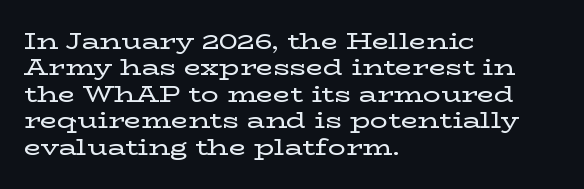
This rendering features lettering with no underline. Horizontal alignment here is leftward, the default for most running prose. These lines keep a tight, regular rhythm from letter to letter. A typesetter would mark this as roman, not italic.
